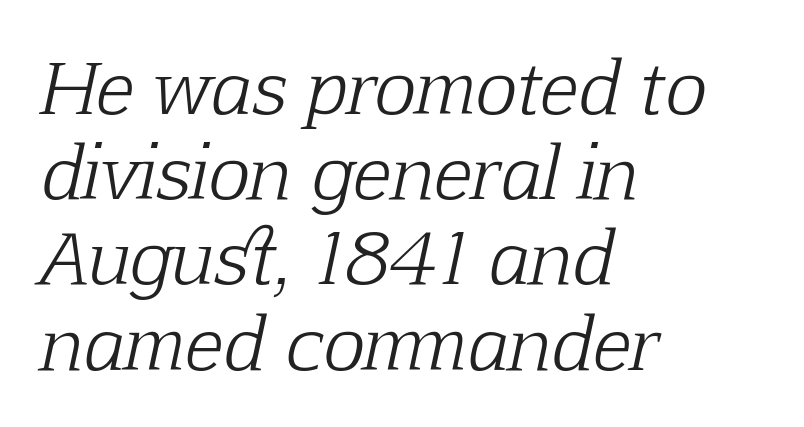
{"serif": "yes", "italic": "yes", "lean": "right", "slant_degrees": 12, "bold": "no", "weight": "light", "width": "normal", "stroke_contrast": "low", "x_height": "medium", "monospaced": "no", "underline": "no", "align": "left", "line_spacing_ratio": 1.2, "letter_spacing": "normal", "letter_spacing_em": 0.0, "glyph_px": 71}
